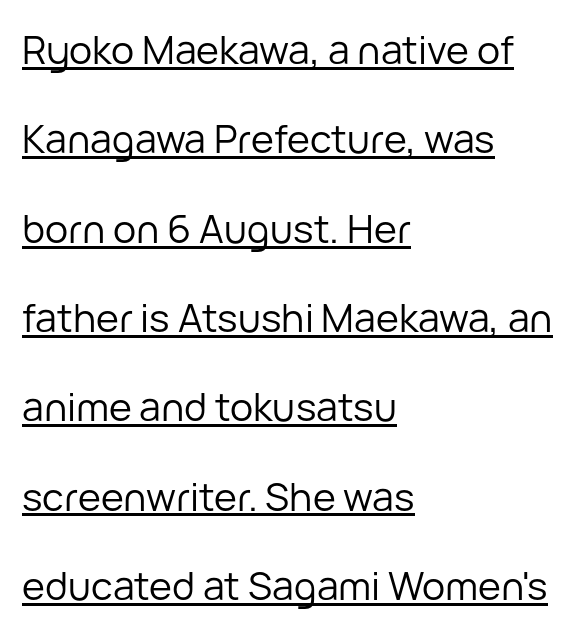
{"serif": "no", "italic": "no", "bold": "no", "weight": "regular", "width": "normal", "stroke_contrast": "low", "x_height": "medium", "monospaced": "no", "underline": "yes", "align": "left", "line_spacing": "loose", "line_spacing_ratio": 2.29, "letter_spacing": "normal", "letter_spacing_em": 0.0, "glyph_px": 39}
